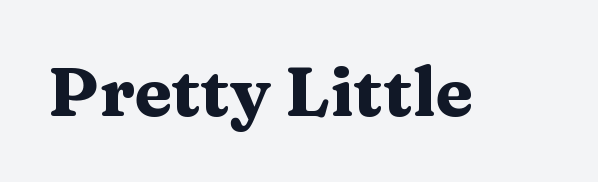
The image shows 69 px heavy, wide serif type, upright; set normal letter spacing, not underlined; medium stroke contrast and a medium x-height.
